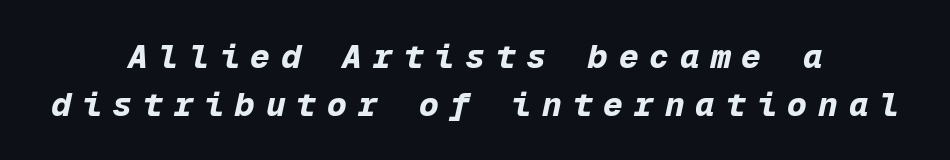
Spacing between characters has been opened up far beyond the box default. Every letter is thick-stroked: bold, no question. Anything drawn beneath the words? Only blank space. This sample is center-justified, so both line endings float freely. The glyphs look as if they've been sheared to an angle.
